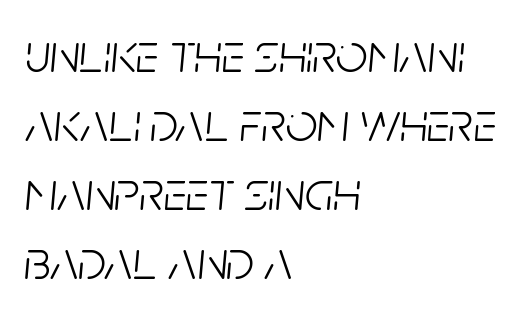
The image shows 56 px light, condensed type, italic (leaning right); set left-aligned, line spacing 1.23x, normal letter spacing, not underlined; low stroke contrast and a large x-height.
